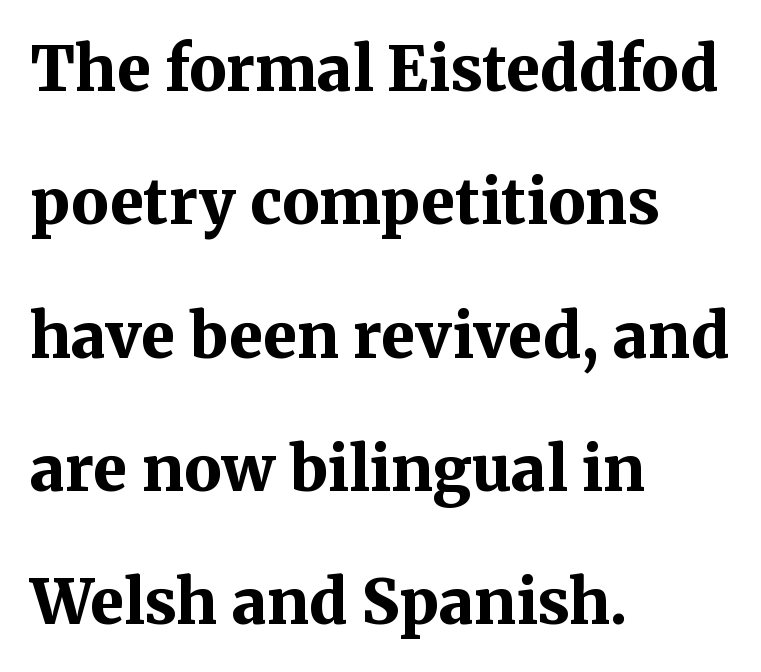
The type family on display is of the serif kind. The horizontal fit of the characters is conventional and even. The passage shown is typed in a proportional face where columns would drift. How heavy is the stroke? Heavy — this is a bold. The vertical gap from one line to the next is large. Horizontal alignment here is leftward, the default for most running prose.
